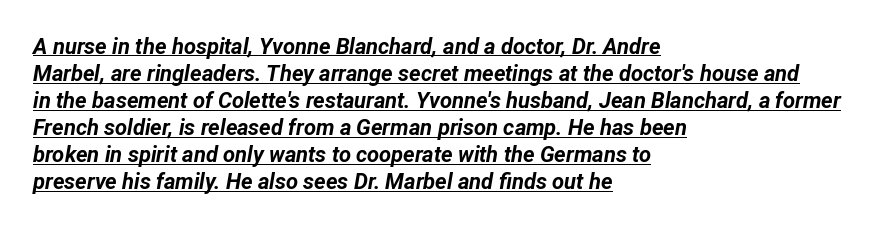
The image shows 22 px bold type, italic (leaning right); set left-aligned, line spacing 1.23x, normal letter spacing, underlined.
